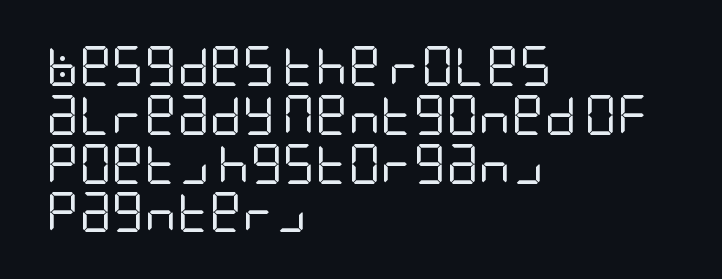
Q: Is the text bold? A: No.
Q: Is the text italic (slanted)? A: No, it is upright.
Q: Is the typeface a serif or a sans-serif typeface? A: Sans-serif.
Q: Is the text underlined? A: No.
Q: How is the paragraph aligned? A: Left-aligned.
Q: Is the spacing between letters normal or unusually wide? A: Normal.
Q: Width (condensed, normal, or wide)? A: Condensed.
Q: Stroke contrast? A: Low.
Q: x-height? A: Large.
